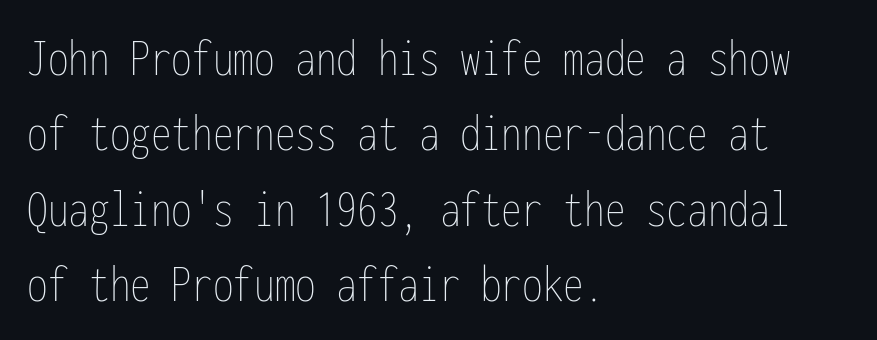
The image shows 55 px thin, condensed type, upright, monospaced; set left-aligned, normal line spacing (1.37x), normal letter spacing, not underlined; low stroke contrast and a medium x-height.
